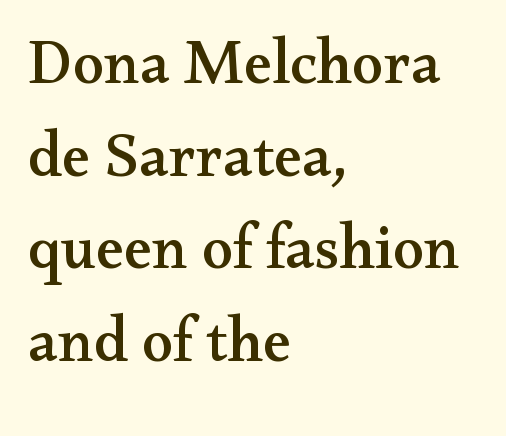
Examine the stroke ends and you'll spot serifs. The vertical gap from one line to the next is medium. Decoration check: the copy has no underline. Reading down the block, your eye returns to a fixed left position each line. These lines keep a tight, regular rhythm from letter to letter.
